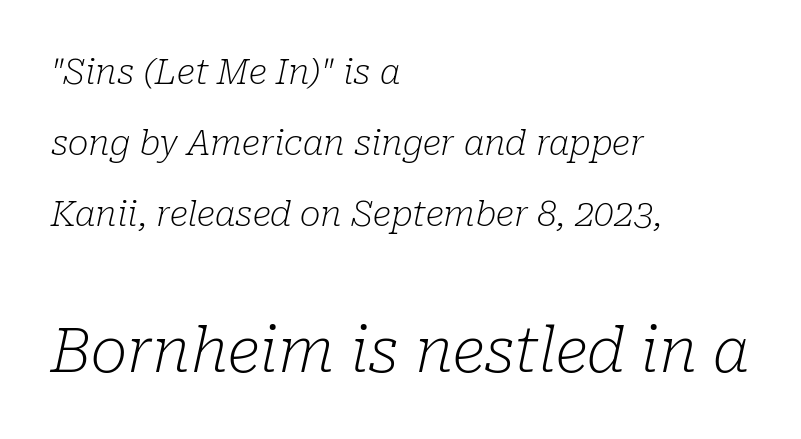
{"serif": "yes", "italic": "yes", "lean": "right", "slant_degrees": 10, "bold": "no", "weight": "light", "width": "normal", "stroke_contrast": "low", "x_height": "medium", "monospaced": "no", "underline": "no", "align": "left", "line_spacing": "loose", "line_spacing_ratio": 2.03, "letter_spacing": "normal", "letter_spacing_em": 0.0, "larger_block": "second", "size_ratio": 1.77, "glyph_px": 62}
